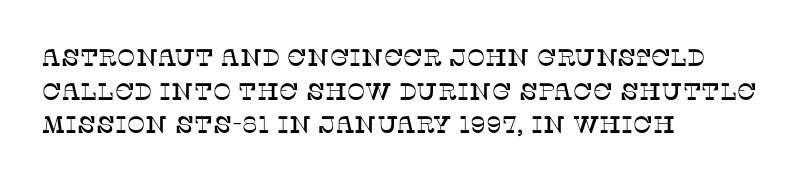
The image shows 24 px text type, upright; set left-aligned, normal line spacing (1.4x), normal letter spacing, not underlined.
